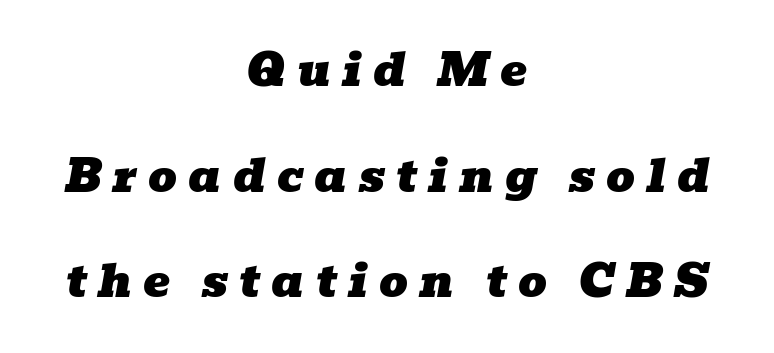
The image shows 45 px wide serif type, italic (leaning right); set centered, loose line spacing (2.35x), unusually wide letter spacing (+0.25 em), not underlined; low stroke contrast and a medium x-height.
